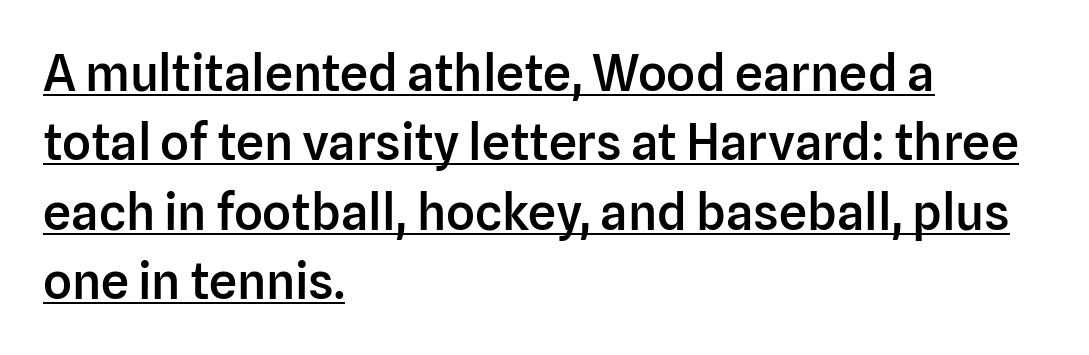
Q: Is the text bold? A: Semi-bold.
Q: Is the text italic (slanted)? A: No, it is upright.
Q: Is the typeface a serif or a sans-serif typeface? A: Sans-serif.
Q: Is the text underlined? A: Yes.
Q: How is the paragraph aligned? A: Left-aligned.
Q: Is the spacing between letters normal or unusually wide? A: Normal.
Q: Is the spacing between lines tight, normal or loose? A: Normal.
Q: Width (condensed, normal, or wide)? A: Normal.
Q: Stroke contrast? A: Low.
Q: x-height? A: Medium.
Q: Monospaced? A: No.
